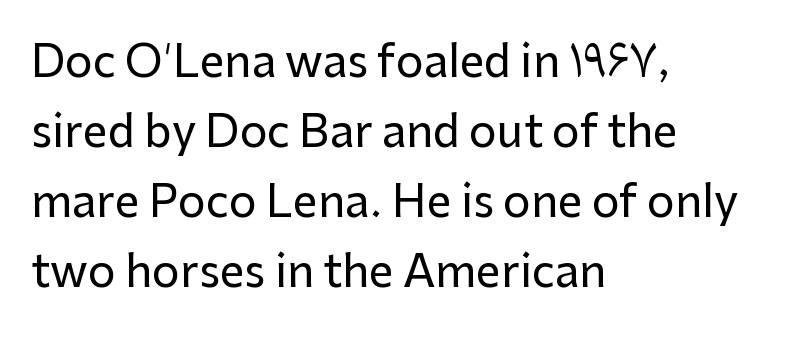
{"serif": "no", "italic": "no", "width": "normal", "stroke_contrast": "low", "x_height": "medium", "monospaced": "no", "underline": "no", "align": "left", "line_spacing": "normal", "line_spacing_ratio": 1.59, "letter_spacing": "normal", "letter_spacing_em": 0.0, "glyph_px": 44}
